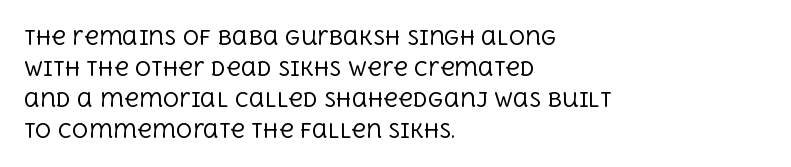
The face looks like a standard text weight, possibly lighter. The type is set solid horizontally, with unmodified tracking. The lettering stays uniformly vertical, giving the passage a roman look. Leading: standard. Casual observation: everything's shoved over to the left.
